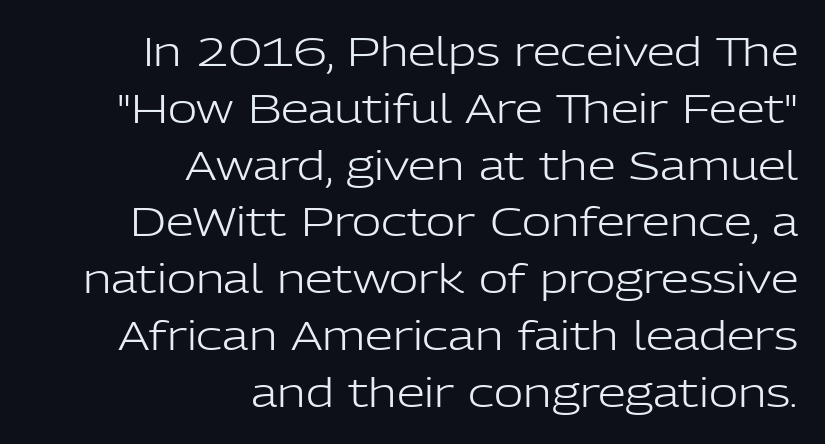
{"serif": "no", "italic": "no", "bold": "no", "weight": "light", "width": "normal", "stroke_contrast": "low", "x_height": "medium", "monospaced": "no", "underline": "no", "align": "right", "line_spacing": "normal", "line_spacing_ratio": 1.42, "letter_spacing": "normal", "letter_spacing_em": 0.0, "glyph_px": 40}
